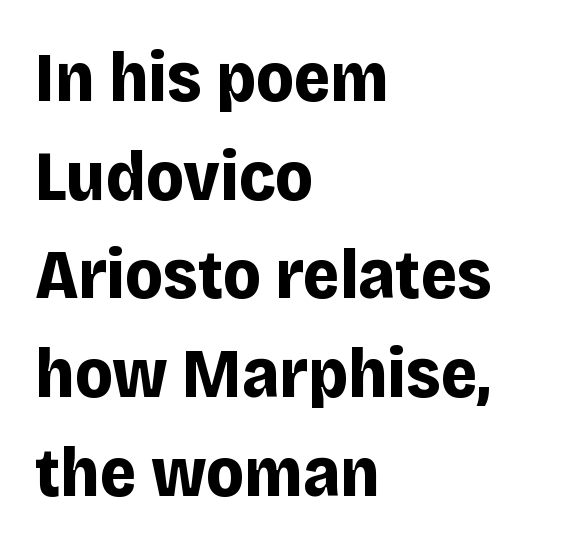
{"serif": "no", "italic": "no", "bold": "yes", "weight": "bold", "width": "normal", "stroke_contrast": "low", "x_height": "large", "monospaced": "no", "underline": "no", "align": "left", "line_spacing": "normal", "line_spacing_ratio": 1.41, "letter_spacing": "normal", "letter_spacing_em": 0.0, "glyph_px": 70}
